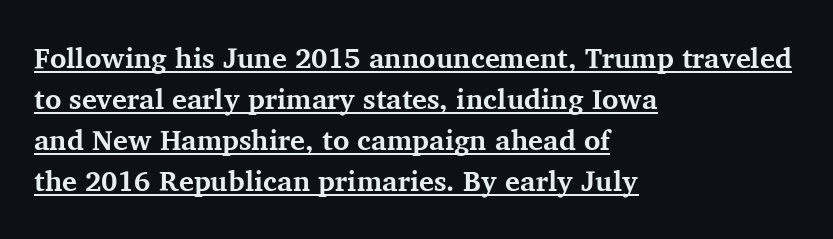
{"serif": "yes", "italic": "no", "bold": "yes", "weight": "bold", "width": "normal", "stroke_contrast": "medium", "x_height": "medium", "monospaced": "no", "underline": "yes", "align": "left", "line_spacing": "normal", "line_spacing_ratio": 1.47, "letter_spacing": "normal", "letter_spacing_em": 0.0, "glyph_px": 28}
